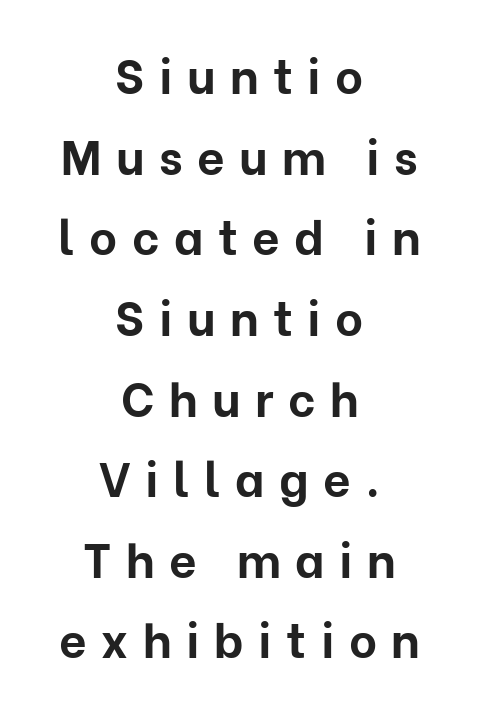
{"serif": "no", "italic": "no", "bold": "yes", "weight": "bold", "width": "normal", "stroke_contrast": "low", "x_height": "medium", "monospaced": "no", "underline": "no", "align": "center", "line_spacing": "normal", "line_spacing_ratio": 1.68, "letter_spacing": "wide", "letter_spacing_em": 0.3, "glyph_px": 48}
